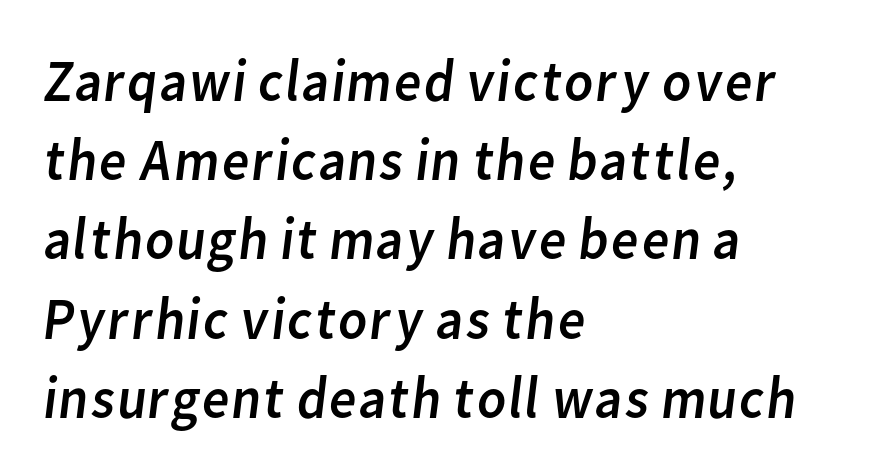
The rendering uses natural spacing where letterforms have individual widths. Heft: none added — not bold. Stroke terminals: plain, sans-serif. The rendering uses a moderate line-height, typical for paragraphs.
